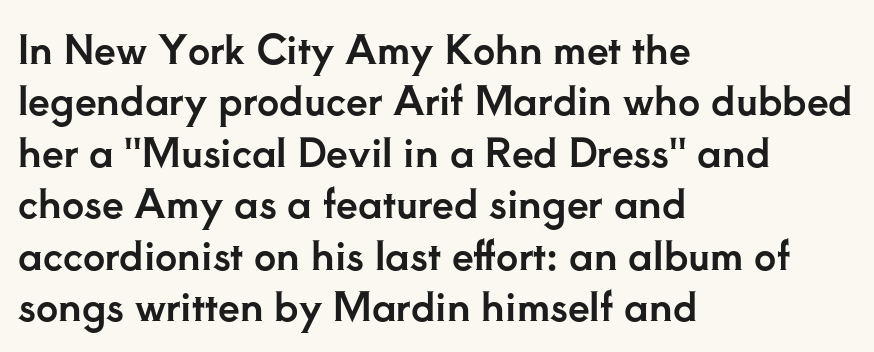
{"serif": "yes", "italic": "no", "width": "normal", "stroke_contrast": "low", "x_height": "small", "monospaced": "no", "underline": "no", "align": "left", "line_spacing": "normal", "line_spacing_ratio": 1.32, "letter_spacing": "normal", "letter_spacing_em": 0.0, "glyph_px": 39}
